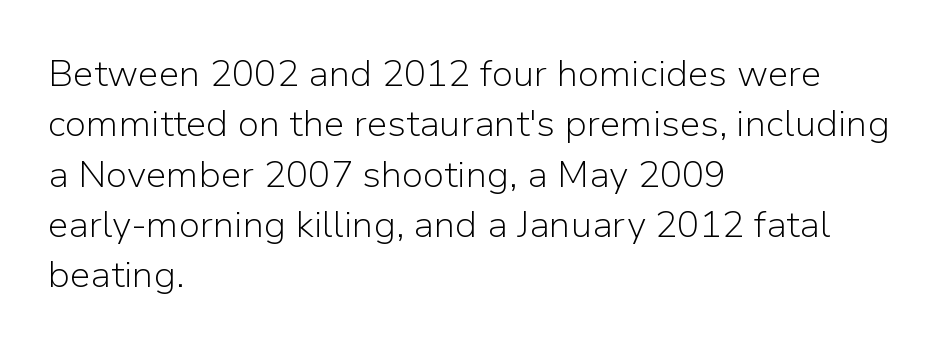
The passage shown stacks its lines at a standard gap. A typesetter would call this proportional, since set widths differ per character. Unmarked baselines from the first word to the last. Style check: upright. Nope, no serifs anywhere on these letters.
